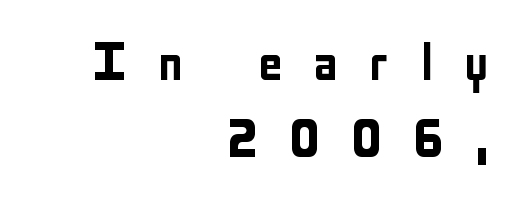
The image shows 62 px condensed sans-serif type, upright; set right-aligned, normal line spacing (1.25x), unusually wide letter spacing (+0.5 em), not underlined; low stroke contrast and a medium x-height.
